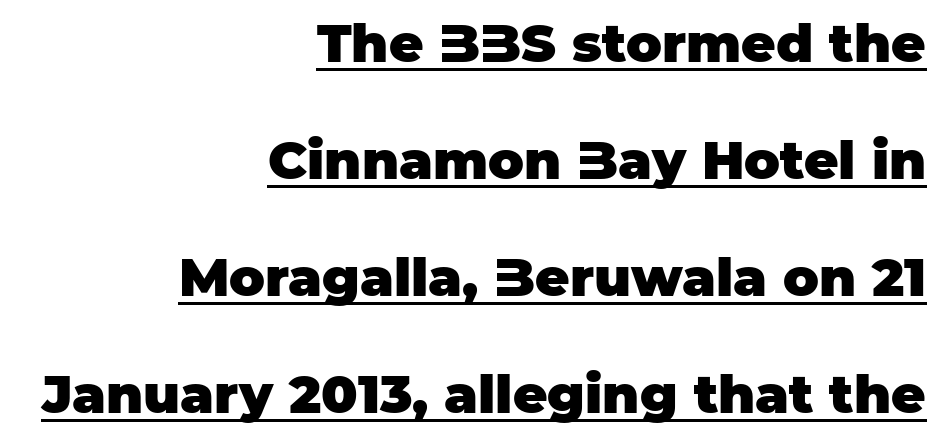
{"serif": "no", "italic": "no", "bold": "yes", "weight": "heavy", "width": "normal", "stroke_contrast": "low", "x_height": "large", "monospaced": "no", "underline": "yes", "align": "right", "line_spacing": "loose", "line_spacing_ratio": 2.21, "letter_spacing": "normal", "letter_spacing_em": 0.0, "glyph_px": 53}
